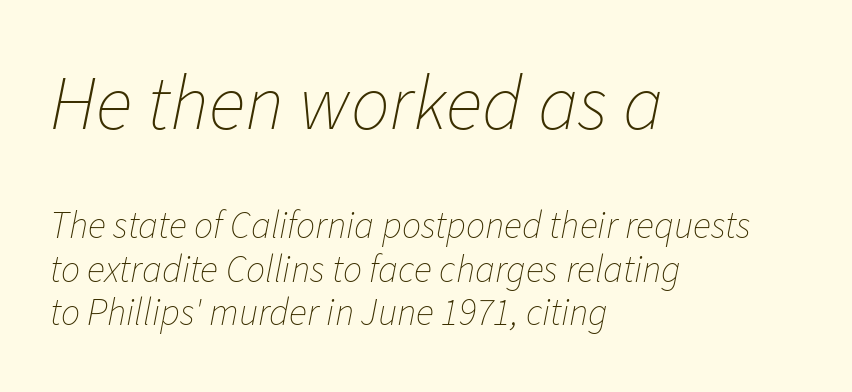
{"italic": "yes", "lean": "right", "slant_degrees": 11, "bold": "no", "weight": "thin", "width": "normal", "stroke_contrast": "low", "x_height": "medium", "monospaced": "no", "underline": "no", "align": "left", "line_spacing": "tight", "line_spacing_ratio": 1.14, "letter_spacing": "normal", "letter_spacing_em": 0.0, "larger_block": "first", "size_ratio": 2.03, "glyph_px": 77}
